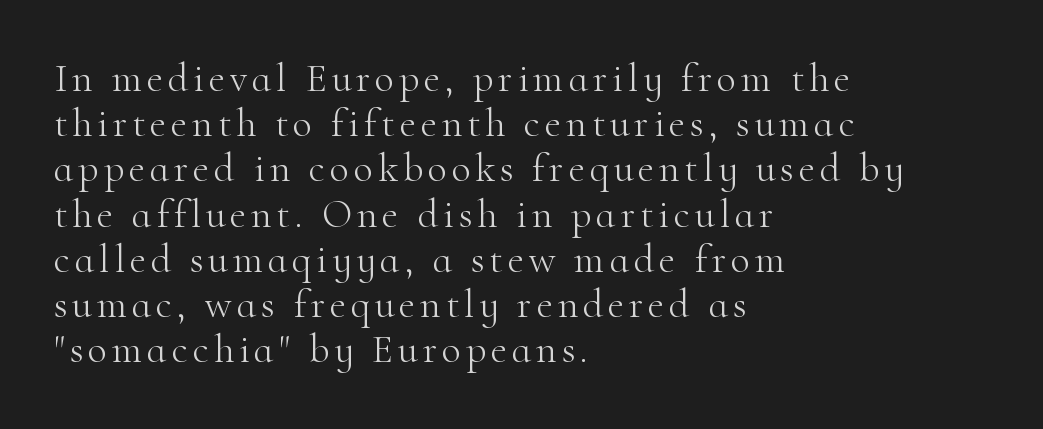
If you drew a line through each stem, it would be perfectly vertical. Has an underline been added? It has not. If you measured baseline to baseline, you'd find a short distance. A serif font was chosen for this passage. These lines stack with their left ends in a neat column.
